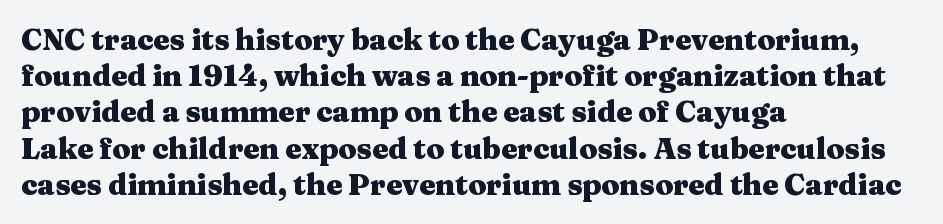
Q: Is the text bold? A: Yes.
Q: Is the text italic (slanted)? A: No, it is upright.
Q: Is the typeface a serif or a sans-serif typeface? A: Serif.
Q: Is the text underlined? A: No.
Q: How is the paragraph aligned? A: Left-aligned.
Q: Is the spacing between letters normal or unusually wide? A: Normal.
Q: Is the spacing between lines tight, normal or loose? A: Normal.
Q: Width (condensed, normal, or wide)? A: Wide.
Q: Stroke contrast? A: Medium.
Q: x-height? A: Medium.
Q: Monospaced? A: No.
